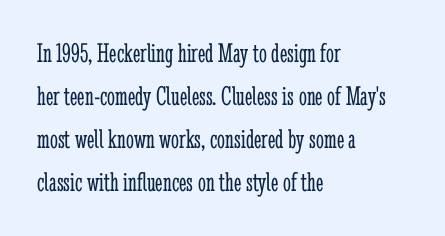
{"serif": "yes", "italic": "no", "bold": "no", "weight": "light", "width": "condensed", "stroke_contrast": "low", "x_height": "medium", "monospaced": "no", "underline": "no", "align": "left", "line_spacing": "normal", "line_spacing_ratio": 1.54, "letter_spacing": "normal", "letter_spacing_em": 0.0, "glyph_px": 28}
